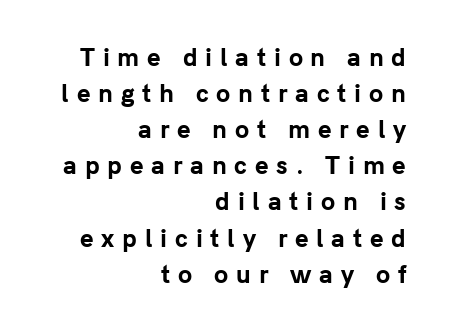
{"italic": "no", "bold": "yes", "underline": "no", "align": "right", "line_spacing": "normal", "line_spacing_ratio": 1.57, "letter_spacing": "wide", "letter_spacing_em": 0.34, "glyph_px": 23}
